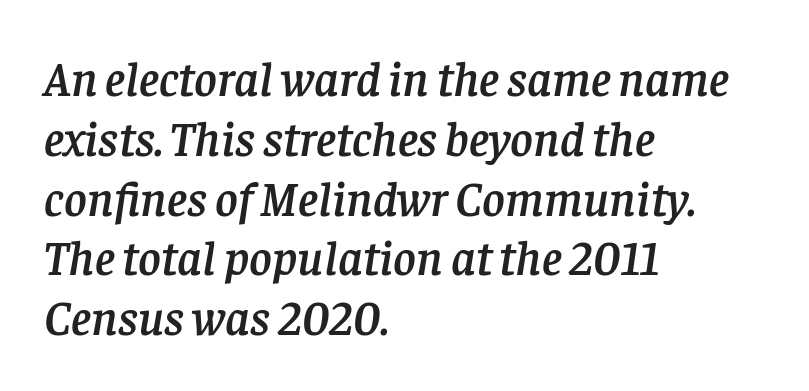
{"serif": "yes", "italic": "yes", "lean": "right", "slant_degrees": 8, "width": "normal", "stroke_contrast": "low", "x_height": "large", "monospaced": "no", "underline": "no", "align": "left", "line_spacing_ratio": 1.22, "letter_spacing": "normal", "letter_spacing_em": 0.0, "glyph_px": 49}
